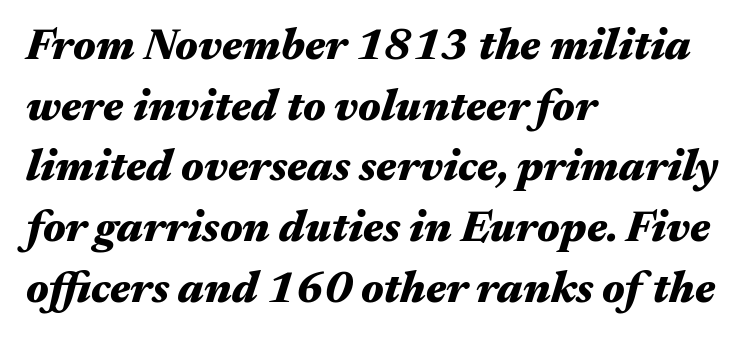
The image shows 44 px heavy, wide type, italic (leaning right); set left-aligned, normal line spacing (1.38x), normal letter spacing, not underlined; medium stroke contrast and a medium x-height.
